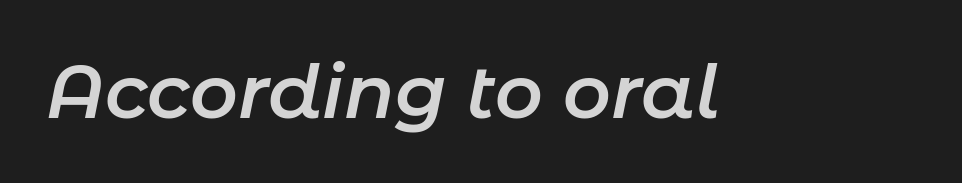
The image shows 74 px semibold type, italic (leaning right); set normal letter spacing, not underlined; low stroke contrast and a medium x-height.
